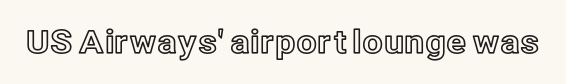
Check the space under the baseline: it is left empty. The type is set solid horizontally, with unmodified tracking. Is this a fixed-width face? No — the glyphs have proportional, varying widths. The letters stand upright; this is a roman face.
